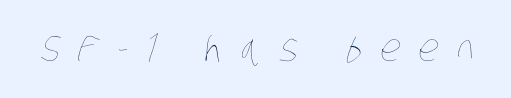
The font sits on the lighter half of the weight spectrum, regular included. Letter spacing: wide. Underline: absent. Note the varied advance widths — an 'i' is clearly narrower than an 'm'.
